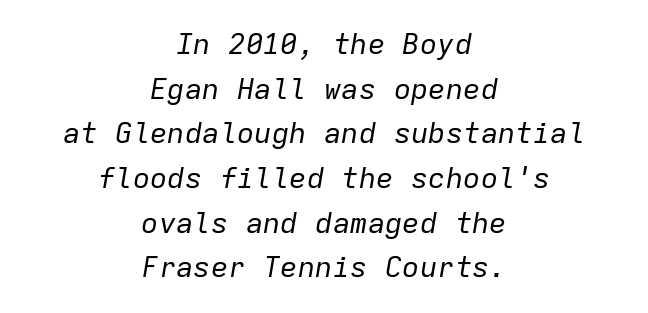
The image shows 29 px regular-weight type, italic (leaning right), monospaced; set centered, normal line spacing (1.54x), normal letter spacing, not underlined; low stroke contrast and a medium x-height.
